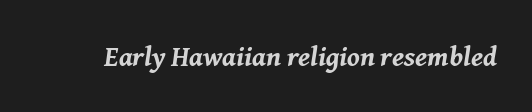
Yep, that's italic — everything's leaning. Is this a fixed-width face? No — the glyphs have proportional, varying widths. Only glyphs here, with clear space below each row. The font is running at its bold setting.
